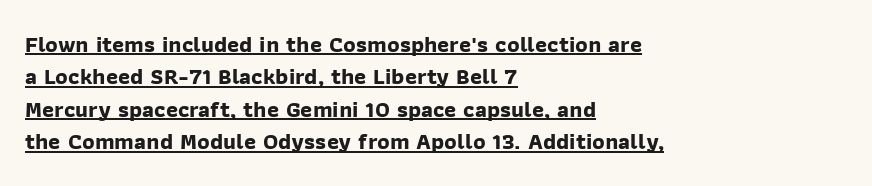
Q: Is the text bold? A: Yes.
Q: Is the text underlined? A: Yes.
Q: How is the paragraph aligned? A: Left-aligned.
Q: Is the spacing between letters normal or unusually wide? A: Normal.
Q: Is the spacing between lines tight, normal or loose? A: Normal.
